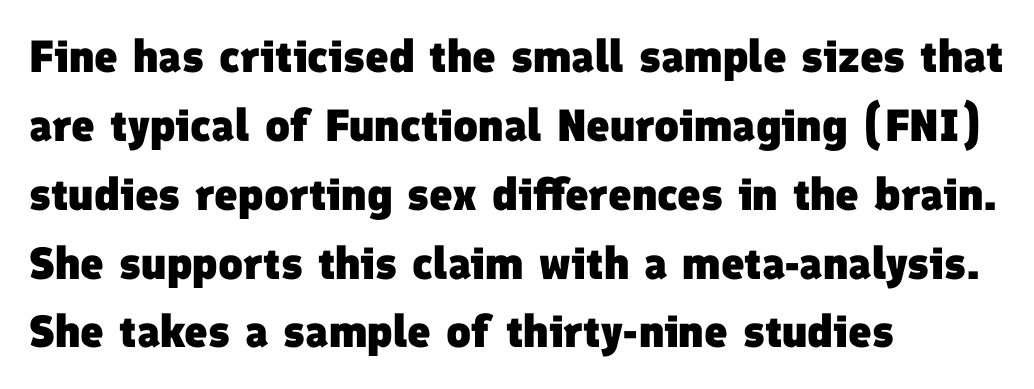
{"serif": "no", "bold": "yes", "weight": "heavy", "width": "normal", "stroke_contrast": "low", "x_height": "medium", "monospaced": "no", "underline": "no", "align": "left", "line_spacing": "normal", "line_spacing_ratio": 1.53, "letter_spacing": "normal", "letter_spacing_em": 0.0, "glyph_px": 45}
